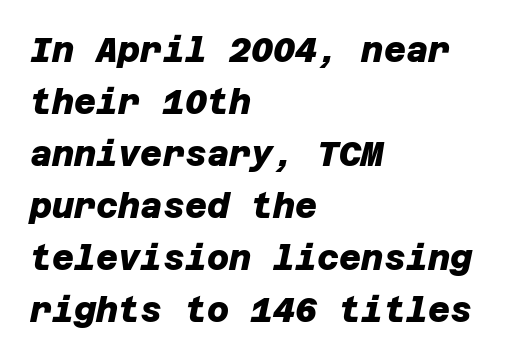
{"serif": "no", "bold": "yes", "weight": "heavy", "width": "normal", "stroke_contrast": "low", "x_height": "large", "underline": "no", "align": "left", "line_spacing": "normal", "line_spacing_ratio": 1.53, "letter_spacing": "normal", "letter_spacing_em": 0.0, "glyph_px": 34}
